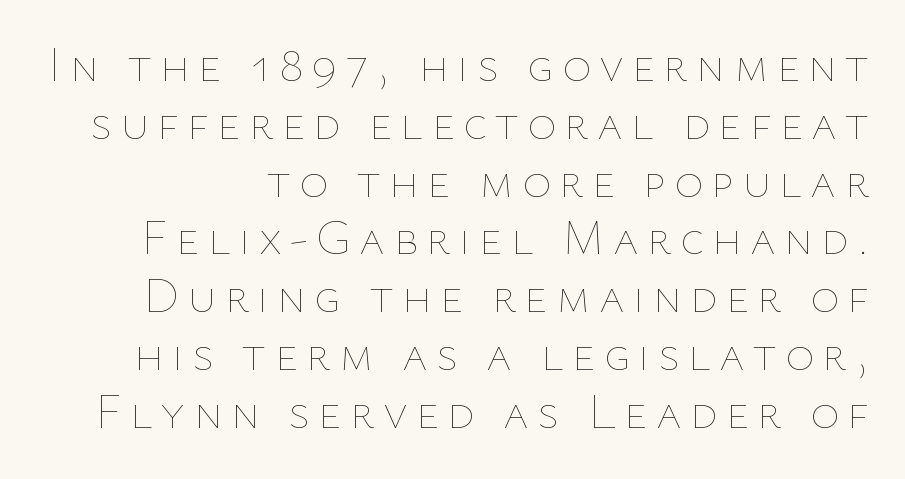
The image shows 49 px thin type, upright; set line spacing 1.18x, not underlined; low stroke contrast and a medium x-height.
